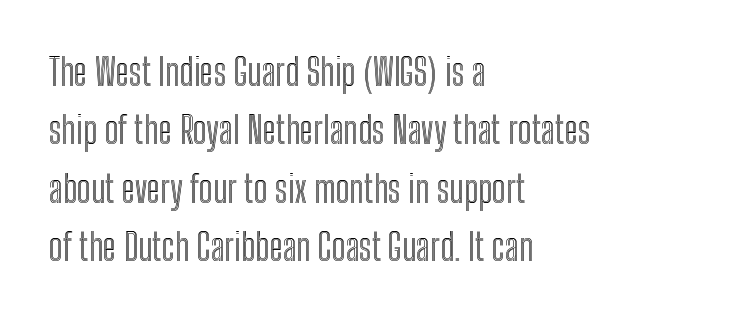
The image shows 37 px condensed type, upright; set left-aligned, normal line spacing (1.58x), normal letter spacing, not underlined; a medium x-height.
